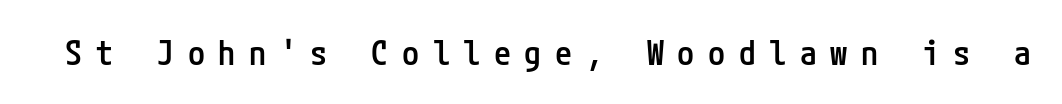
Q: Is the text bold? A: Semi-bold.
Q: Is the text italic (slanted)? A: No, it is upright.
Q: Is the typeface a serif or a sans-serif typeface? A: Sans-serif.
Q: Is the text underlined? A: No.
Q: Is the spacing between letters normal or unusually wide? A: Unusually wide.
Q: Width (condensed, normal, or wide)? A: Condensed.
Q: Stroke contrast? A: Low.
Q: x-height? A: Medium.
